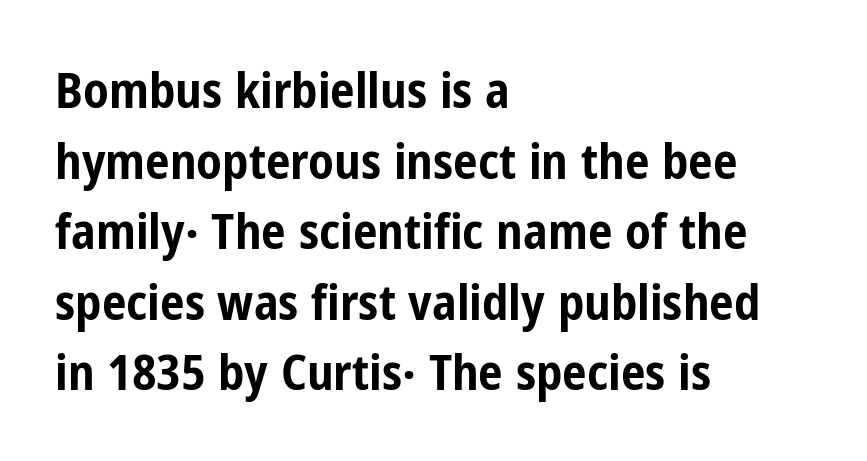
Q: Is the text bold? A: Yes.
Q: Is the text italic (slanted)? A: No, it is upright.
Q: Is the typeface a serif or a sans-serif typeface? A: Sans-serif.
Q: Is the text underlined? A: No.
Q: How is the paragraph aligned? A: Left-aligned.
Q: Is the spacing between letters normal or unusually wide? A: Normal.
Q: Is the spacing between lines tight, normal or loose? A: Normal.
Q: Width (condensed, normal, or wide)? A: Condensed.
Q: Stroke contrast? A: Low.
Q: x-height? A: Medium.
Q: Monospaced? A: No.
